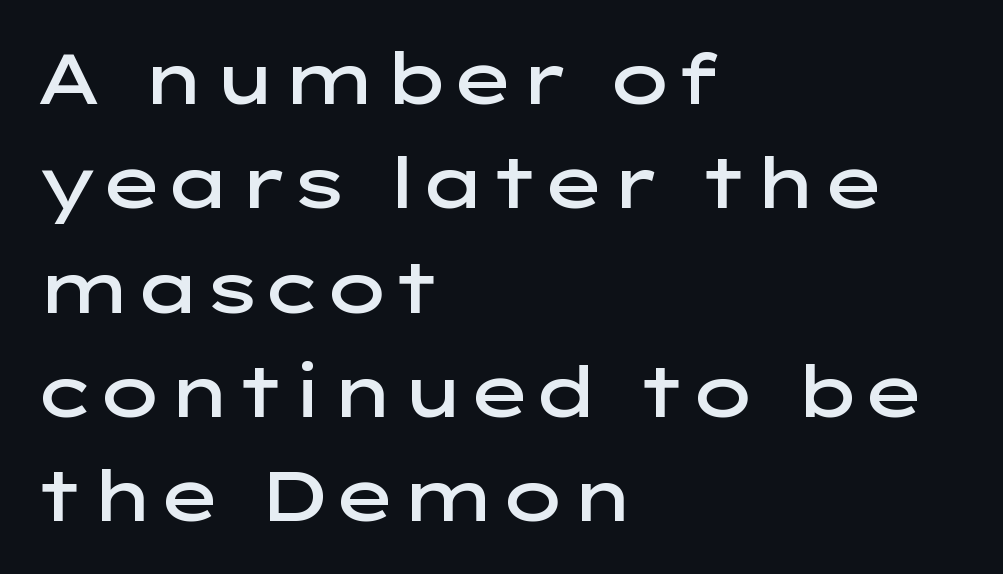
The image shows 70 px semibold, wide sans-serif type, upright; set left-aligned, normal line spacing (1.49x), normal letter spacing, not underlined; low stroke contrast and a medium x-height.
